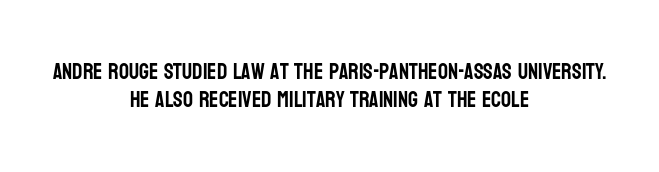
{"italic": "no", "underline": "no", "align": "center", "line_spacing": "normal", "line_spacing_ratio": 1.26, "letter_spacing": "normal", "letter_spacing_em": 0.0, "glyph_px": 22}
